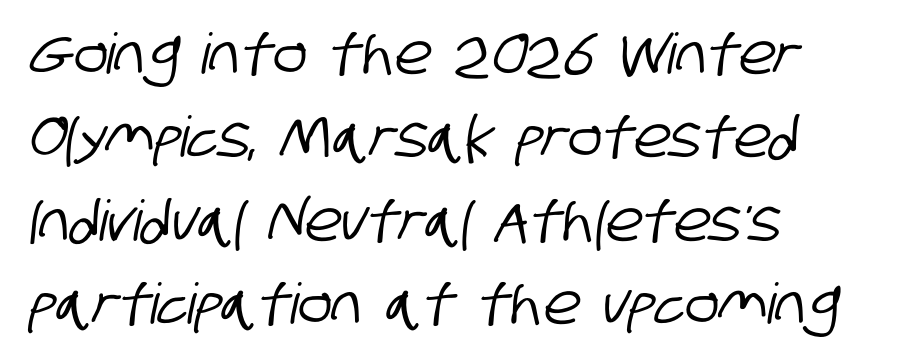
The image shows 56 px condensed sans-serif type; set left-aligned, normal line spacing (1.49x), normal letter spacing, not underlined; low stroke contrast and a large x-height.
